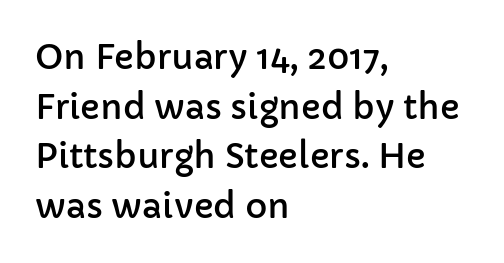
The image shows 34 px sans-serif type, upright; set left-aligned, normal line spacing (1.46x), normal letter spacing, not underlined; low stroke contrast and a medium x-height.
